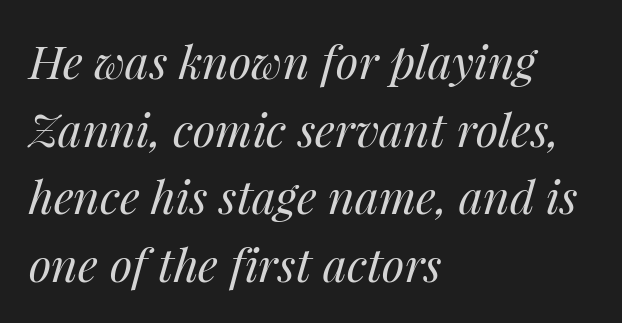
{"italic": "yes", "lean": "right", "slant_degrees": 14, "bold": "no", "weight": "regular", "width": "normal", "stroke_contrast": "medium", "x_height": "medium", "monospaced": "no", "underline": "no", "align": "left", "line_spacing": "normal", "line_spacing_ratio": 1.47, "letter_spacing": "normal", "letter_spacing_em": 0.0, "glyph_px": 46}
